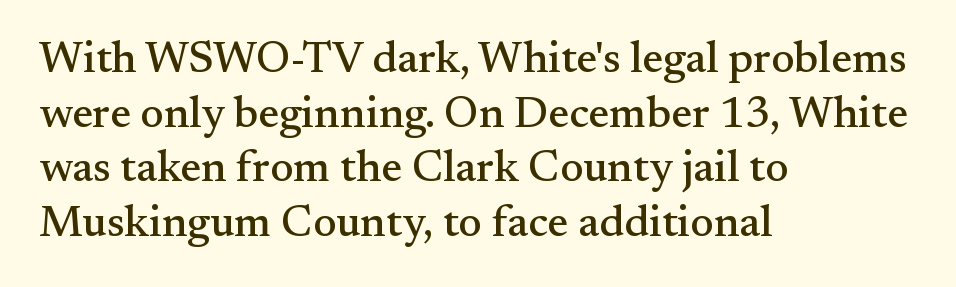
{"serif": "yes", "italic": "no", "width": "normal", "stroke_contrast": "medium", "x_height": "small", "monospaced": "no", "underline": "no", "align": "left", "line_spacing_ratio": 1.24, "letter_spacing": "normal", "letter_spacing_em": 0.0, "glyph_px": 44}
